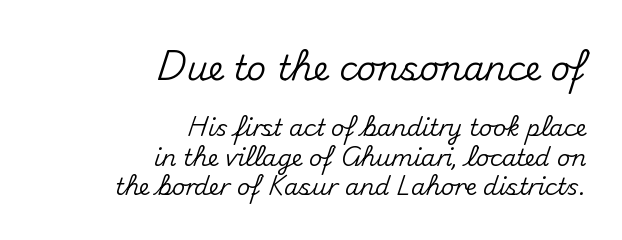
Q: Is the text italic (slanted)? A: Yes.
Q: Is the typeface a serif or a sans-serif typeface? A: Sans-serif.
Q: Is the text underlined? A: No.
Q: How is the paragraph aligned? A: Right-aligned.
Q: Is the spacing between letters normal or unusually wide? A: Normal.
Q: Is the spacing between lines tight, normal or loose? A: Normal.
Q: Which block of text is set in a larger size, the first (top) or the second (bottom)? A: The first (top) one.
Q: Width (condensed, normal, or wide)? A: Normal.
Q: Stroke contrast? A: Medium.
Q: x-height? A: Small.
Q: Monospaced? A: No.
